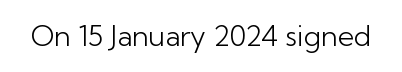
Q: Is the text bold? A: No.
Q: Is the text italic (slanted)? A: No, it is upright.
Q: Is the typeface a serif or a sans-serif typeface? A: Sans-serif.
Q: Is the text underlined? A: No.
Q: Is the spacing between letters normal or unusually wide? A: Normal.
Q: Width (condensed, normal, or wide)? A: Normal.
Q: Stroke contrast? A: Low.
Q: x-height? A: Medium.
Q: Monospaced? A: No.
